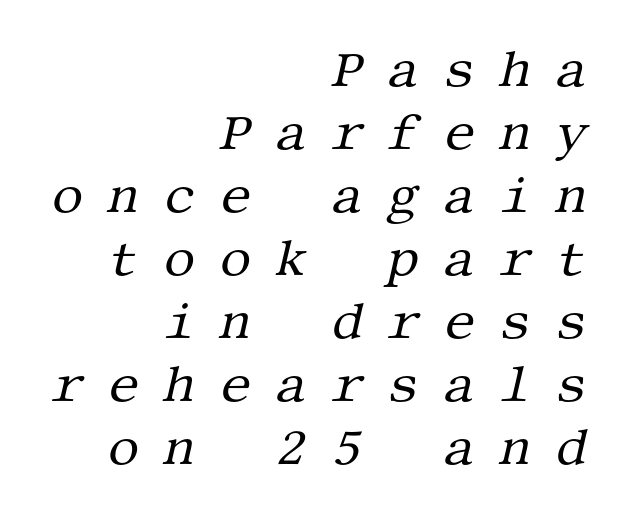
Stroke terminals: seriffed. The rows are spaced the way most documents space them. Letters rest on an invisible, unmarked baseline. Alignment: flush right.
